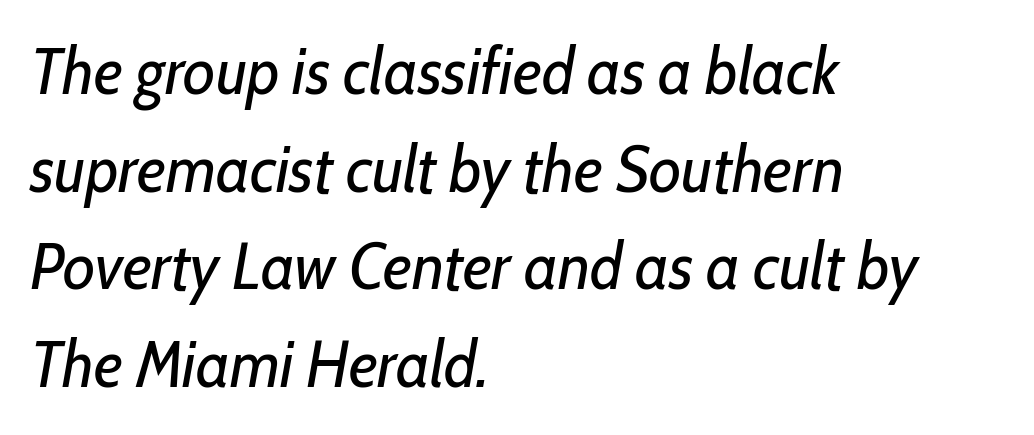
If you measured baseline to baseline, you'd find a middling distance. If you drew a ruler down the left edge, every line would touch it. Every character sits at an angle, as italics do. No heavy texture on the line: the type isn't bold. Character widths vary here, with narrow letters taking less room than wide ones.
